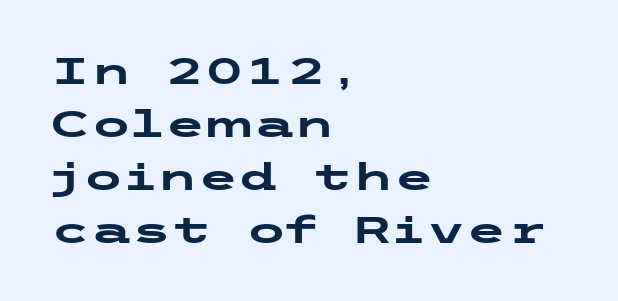
{"serif": "no", "italic": "no", "bold": "yes", "weight": "heavy", "width": "wide", "stroke_contrast": "low", "x_height": "medium", "underline": "no", "align": "left", "line_spacing": "normal", "line_spacing_ratio": 1.43, "letter_spacing": "normal", "letter_spacing_em": 0.0, "glyph_px": 37}
